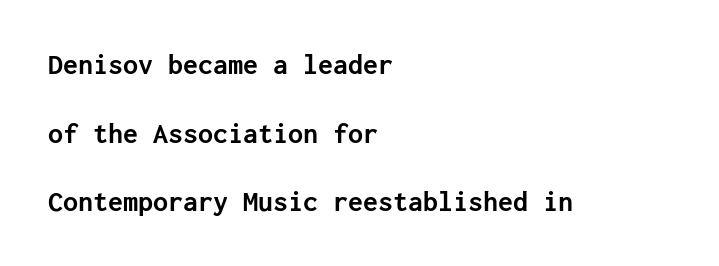
{"serif": "no", "italic": "no", "bold": "yes", "weight": "semibold", "width": "normal", "stroke_contrast": "low", "x_height": "medium", "underline": "no", "align": "left", "line_spacing": "loose", "line_spacing_ratio": 2.29, "letter_spacing": "normal", "letter_spacing_em": 0.0, "glyph_px": 30}
